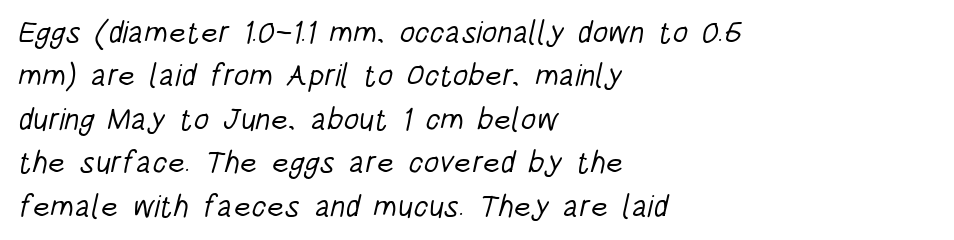
Q: Is the text bold? A: No.
Q: Is the typeface a serif or a sans-serif typeface? A: Sans-serif.
Q: Is the text underlined? A: No.
Q: How is the paragraph aligned? A: Left-aligned.
Q: Is the spacing between letters normal or unusually wide? A: Normal.
Q: Is the spacing between lines tight, normal or loose? A: Normal.
Q: Width (condensed, normal, or wide)? A: Condensed.
Q: Stroke contrast? A: Low.
Q: x-height? A: Large.
Q: Monospaced? A: No.
